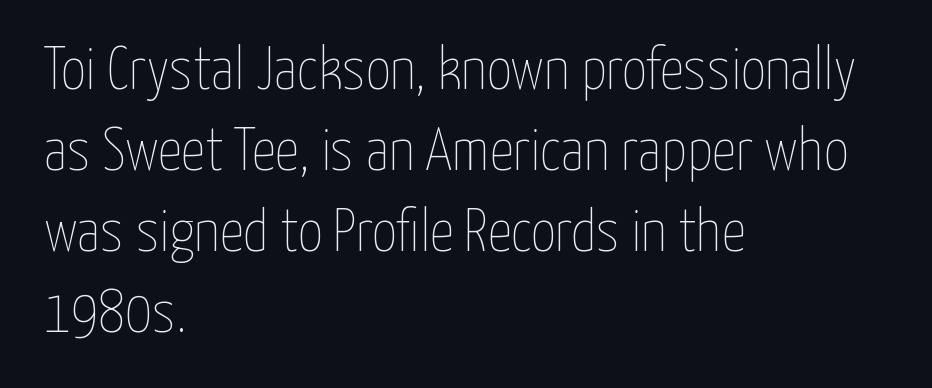
Underlining? Definitely not there. The letters look calm and open, with moderate or lighter stems. This is the regular roman posture of the typeface. The letters advance in unequal steps, a hallmark of proportional type.
